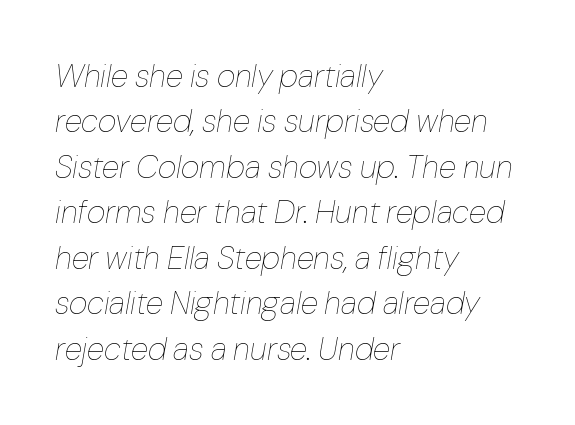
The image shows 32 px thin type, italic (leaning right); set left-aligned, normal line spacing (1.42x), normal letter spacing, not underlined; low stroke contrast and a medium x-height.
